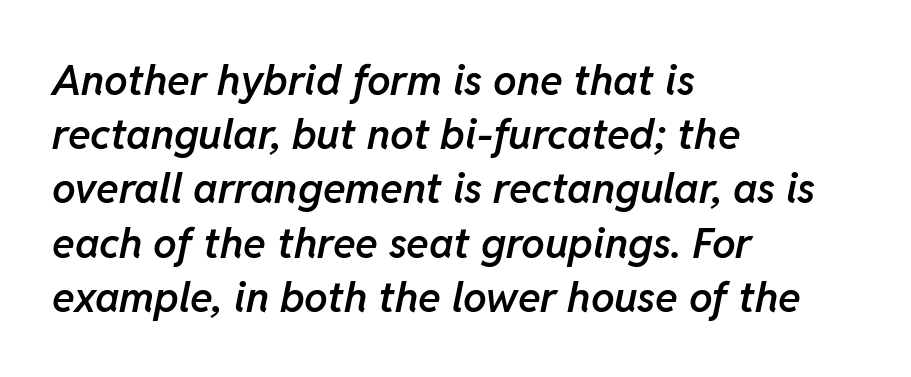
Does the weight exceed regular? Yes, but only to semibold. Just letters on the line, the space beneath them empty. Line beginnings align vertically; line endings do not. Line spacing here is normal.
